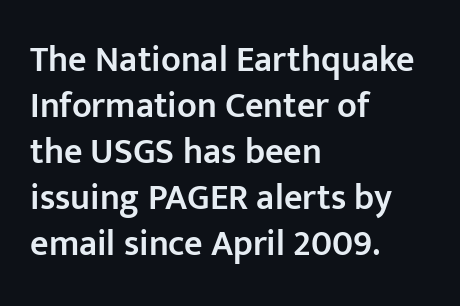
Notice how descenders clear the ascenders below comfortably — that's standard leading. Designer's note — italics off, roman on. Firm but not heavy-handed strokes: this text is semibold. Decoration check: the copy has no underline. Characters follow at the spacing the type designer built in.
